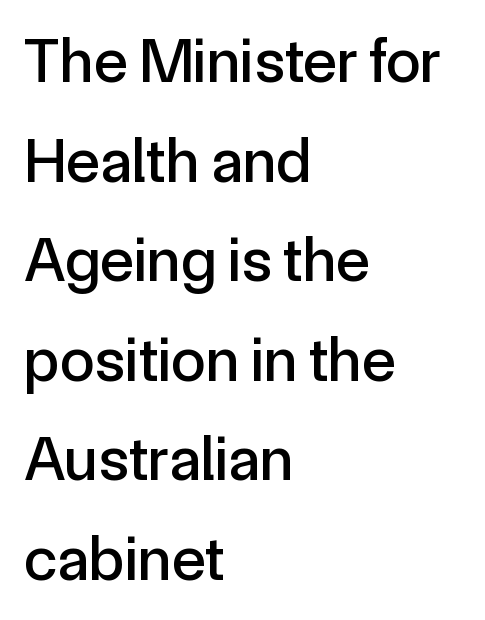
{"serif": "no", "italic": "no", "width": "normal", "x_height": "medium", "monospaced": "no", "underline": "no", "align": "left", "line_spacing": "normal", "line_spacing_ratio": 1.58, "letter_spacing": "normal", "letter_spacing_em": 0.0, "glyph_px": 63}
